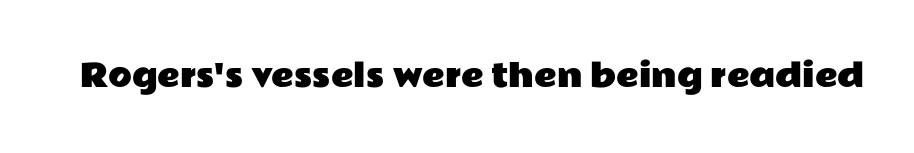
The image shows 31 px wide sans-serif type, upright; set normal letter spacing, not underlined; low stroke contrast and a medium x-height.
